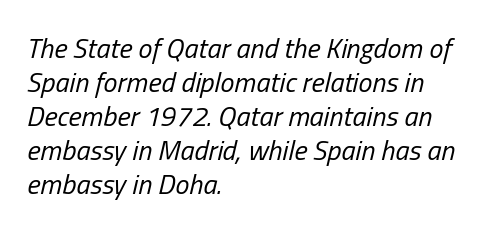
Q: Is the text bold? A: No.
Q: Is the text italic (slanted)? A: Yes, it leans right by about 13 degrees.
Q: Is the text underlined? A: No.
Q: How is the paragraph aligned? A: Left-aligned.
Q: Is the spacing between letters normal or unusually wide? A: Normal.
Q: Width (condensed, normal, or wide)? A: Condensed.
Q: Stroke contrast? A: Low.
Q: x-height? A: Medium.
Q: Monospaced? A: No.
